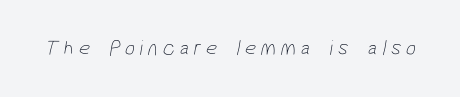
Q: Is the text bold? A: No.
Q: Is the text underlined? A: No.
Q: Is the spacing between letters normal or unusually wide? A: Unusually wide.
